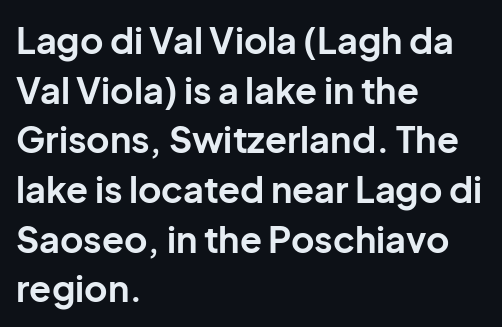
Default kerning and tracking; the words read as compact shapes. The lines in this sample share a left origin and differ only in where they stop. The face used here is a sans, in the tradition of grotesques and geometrics. A normal amount of white space separates one row of letters from the next. This sample has the flowing, uneven cadence of proportional lettering. Weight check: bold — yes, fully.
